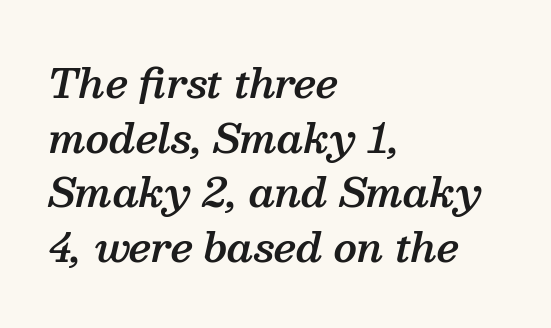
You could not count columns in this text — the font is proportionally spaced. Descenders are the only things crossing below the line. This is oblique type, the kind used for emphasis or titles. If you measured baseline to baseline, you'd find a middling distance. Visually the block forms a straight wall on the left and a jagged coastline on the right. The letterforms sit shoulder to shoulder at normal distance.
